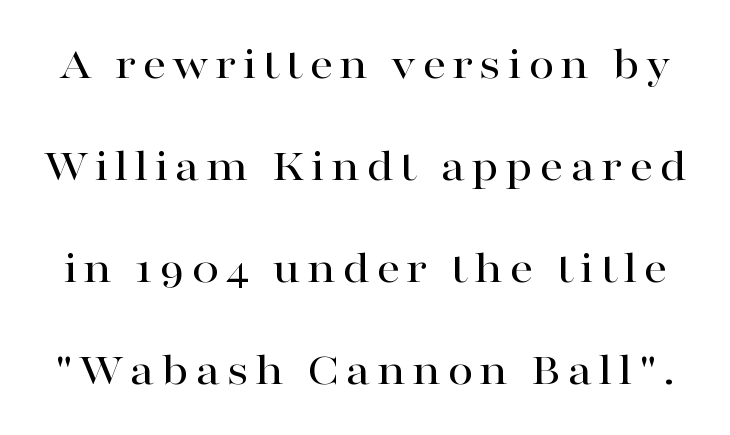
Q: Is the text italic (slanted)? A: No, it is upright.
Q: Is the typeface a serif or a sans-serif typeface? A: Serif.
Q: Is the text underlined? A: No.
Q: Is the spacing between lines tight, normal or loose? A: Loose.
Q: Width (condensed, normal, or wide)? A: Wide.
Q: Stroke contrast? A: High.
Q: x-height? A: Medium.
Q: Monospaced? A: No.
